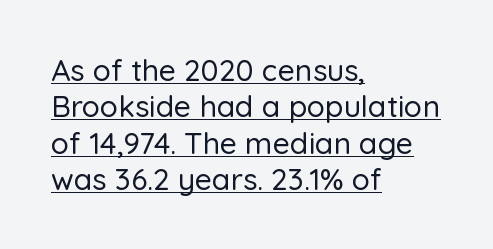
The image shows 30 px sans-serif type, upright; set left-aligned, line spacing 1.21x, normal letter spacing, underlined; low stroke contrast and a medium x-height.
